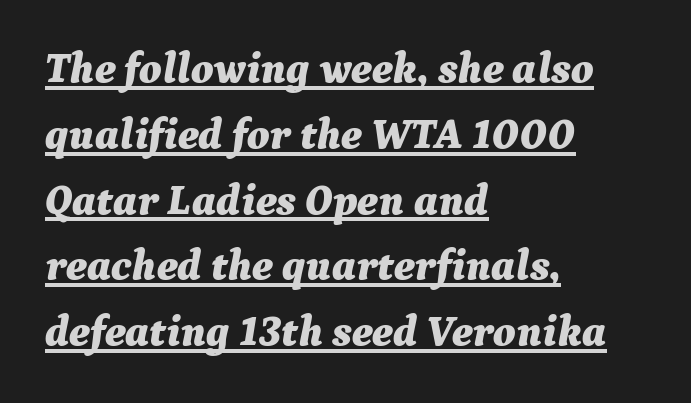
Check the space under the baseline: a stroke is drawn there. The whole block is typeset with a tilt. The paragraph shown leans on its left margin. Interline gaps are of average width in this sample. Nobody touched the tracking dial on this one. Strong, thick strokes mark this as bold type.
